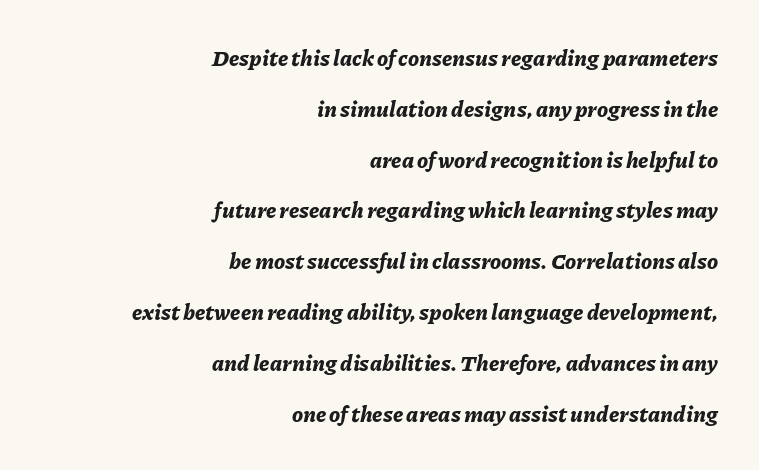
Compared with an ordinary text face, these strokes are far heavier — a full bold. Does the lettering tilt? It does — this is italic. Successive baselines arrive slowly, with a big drop between each. The compositor pushed each line to the right boundary. The face used here is rendered with its standard letterfit.
